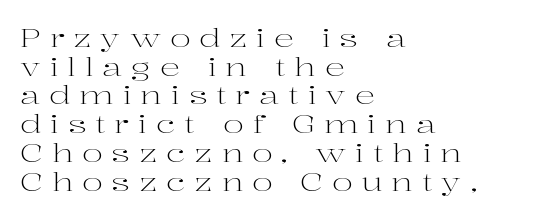
{"italic": "no", "bold": "no", "underline": "no", "align": "left", "line_spacing": "tight", "line_spacing_ratio": 1.15, "letter_spacing": "wide", "letter_spacing_em": 0.35, "glyph_px": 25}
